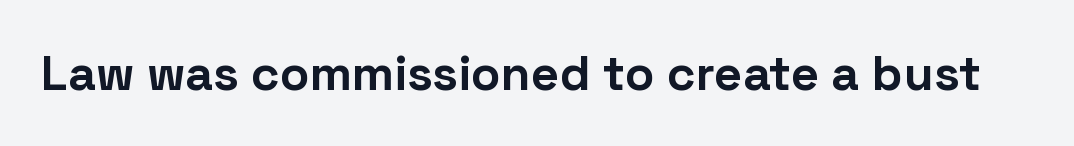
Caption: bold face, heavy strokes. The space beneath each line is pristine and unruled. The letters advance in unequal steps, a hallmark of proportional type. You can tell from the bare stems that sans-serif type was used. If you drew a line through each stem, it would be perfectly vertical.
